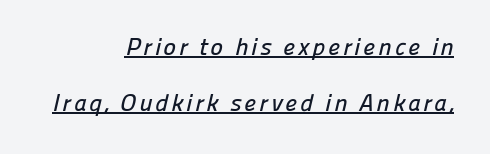
The image shows 24 px text type; set right-aligned, loose line spacing (2.33x), underlined.
